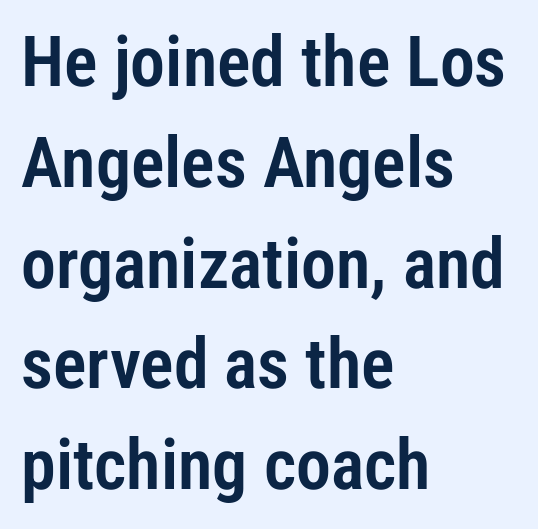
The image shows 70 px condensed sans-serif type, upright; set left-aligned, normal line spacing (1.44x), normal letter spacing, not underlined; low stroke contrast and a medium x-height.
